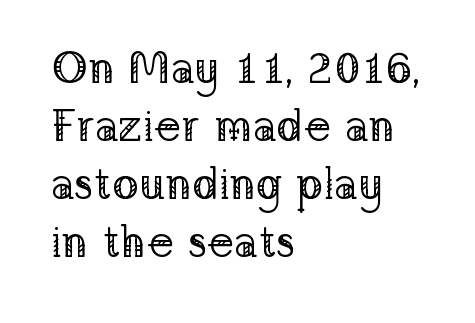
The image shows 44 px regular-weight serif type, upright; set left-aligned, normal line spacing (1.32x), normal letter spacing, not underlined; low stroke contrast and a medium x-height.
